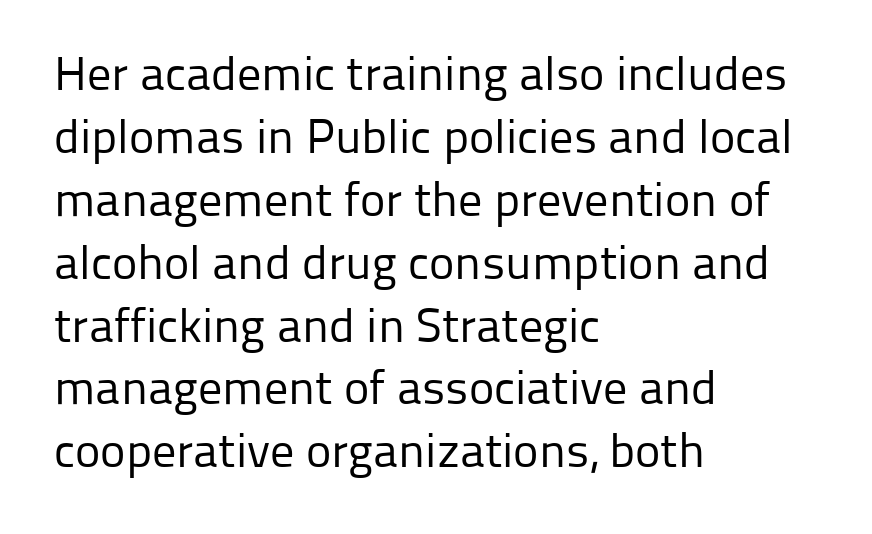
Q: Is the text bold? A: No.
Q: Is the text italic (slanted)? A: No, it is upright.
Q: Is the typeface a serif or a sans-serif typeface? A: Sans-serif.
Q: Is the text underlined? A: No.
Q: How is the paragraph aligned? A: Left-aligned.
Q: Is the spacing between letters normal or unusually wide? A: Normal.
Q: Is the spacing between lines tight, normal or loose? A: Normal.
Q: Width (condensed, normal, or wide)? A: Normal.
Q: Stroke contrast? A: Low.
Q: x-height? A: Medium.
Q: Monospaced? A: No.
